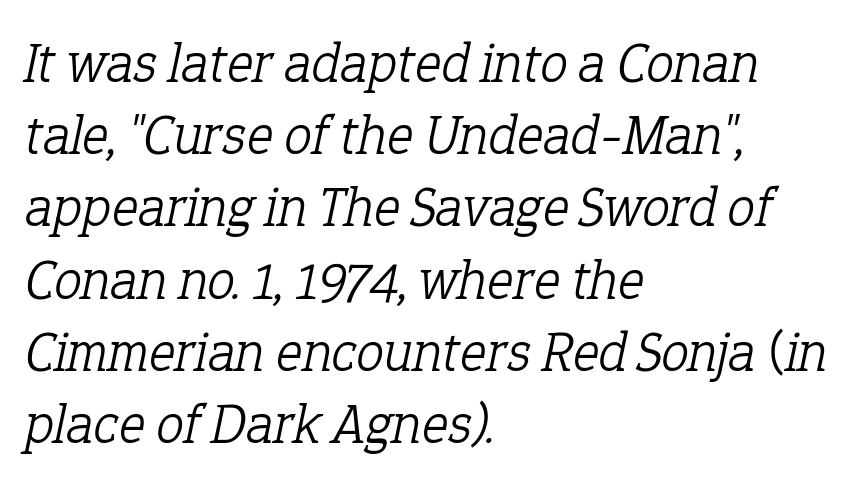
The image shows 56 px light serif type, italic (leaning right); set left-aligned, normal line spacing (1.29x), normal letter spacing, not underlined; low stroke contrast and a medium x-height.
